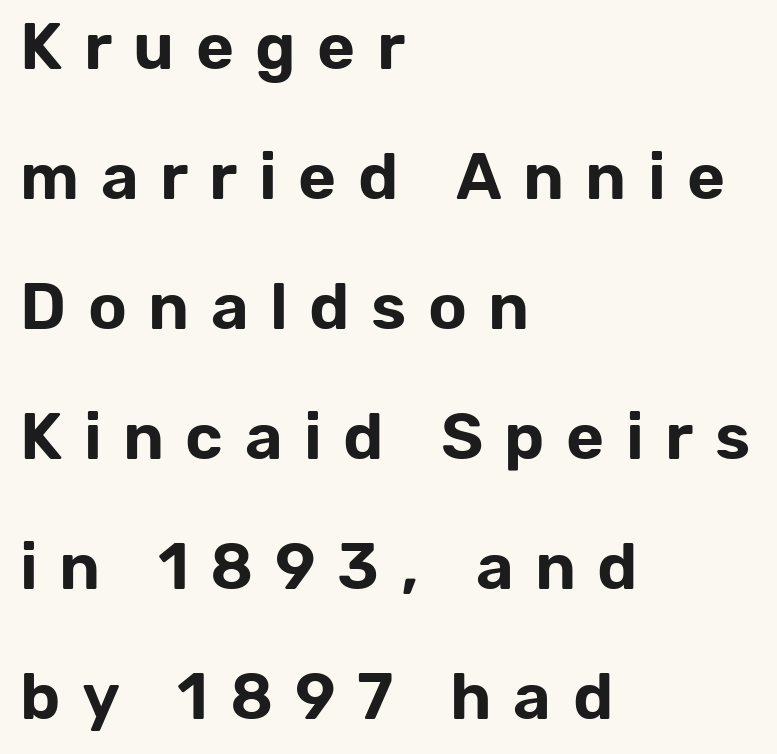
The image shows 65 px sans-serif type, upright; set left-aligned, loose line spacing (2.0x), unusually wide letter spacing (+0.33 em), not underlined; low stroke contrast and a medium x-height.
